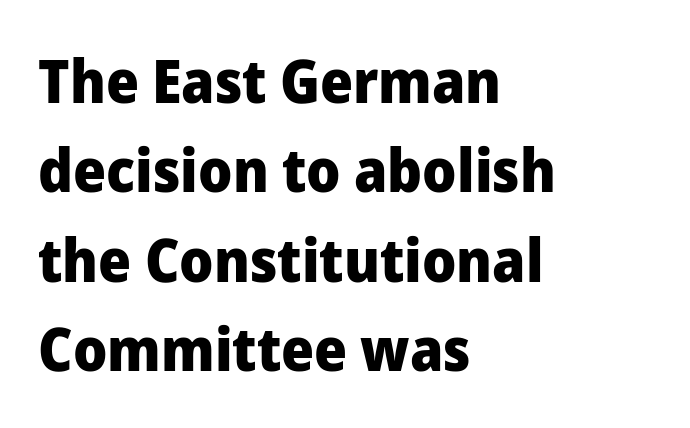
{"serif": "no", "italic": "no", "bold": "yes", "weight": "heavy", "width": "normal", "stroke_contrast": "low", "x_height": "medium", "monospaced": "no", "underline": "no", "align": "left", "line_spacing": "normal", "line_spacing_ratio": 1.49, "letter_spacing": "normal", "letter_spacing_em": 0.0, "glyph_px": 60}
